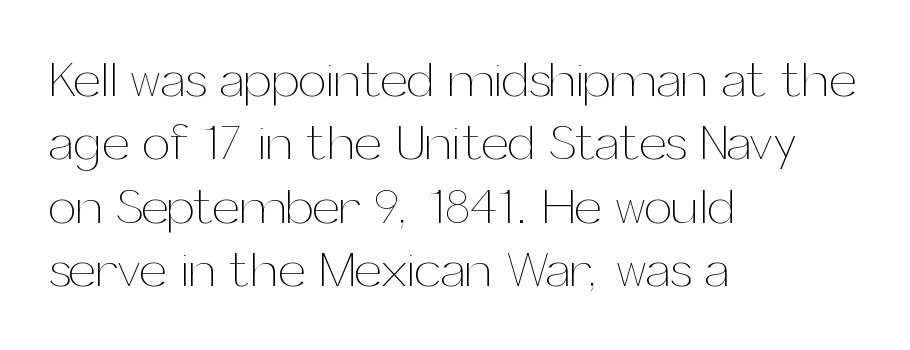
Q: Is the text bold? A: No.
Q: Is the text italic (slanted)? A: No, it is upright.
Q: Is the text underlined? A: No.
Q: How is the paragraph aligned? A: Left-aligned.
Q: Is the spacing between letters normal or unusually wide? A: Normal.
Q: Is the spacing between lines tight, normal or loose? A: Normal.
Q: Width (condensed, normal, or wide)? A: Normal.
Q: Stroke contrast? A: Medium.
Q: x-height? A: Medium.
Q: Monospaced? A: No.
